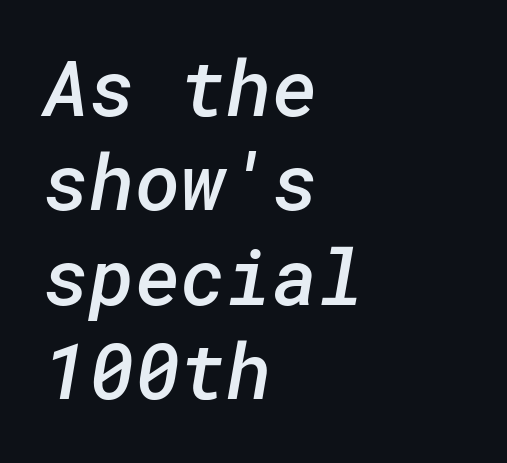
There is no visible air inserted between adjacent glyphs. Descenders are the only things crossing below the line. Is the block centered? No — it sits flush against the left margin. Emphasis by weight is partial: semibold. This rendering employs a face without finishing strokes, i.e., a sans-serif.
